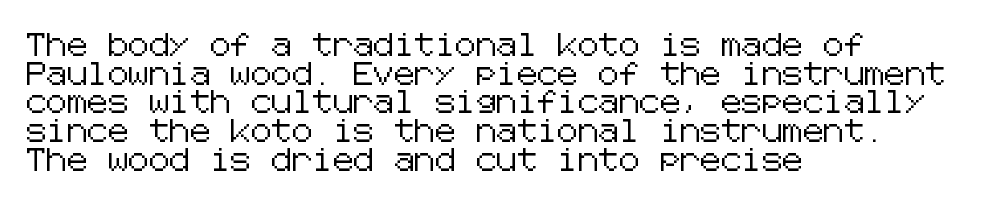
Quick note: not italic, upright. The letters sit at their default tracking, neither squeezed nor spread. The space between consecutive lines is moderate. This sample is left-justified, so line endings fall wherever the words run out. The string is rendered with underlining switched off.
